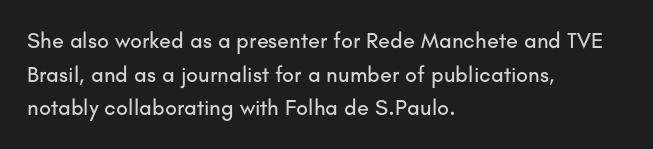
The image shows 22 px text type, upright; set left-aligned, normal line spacing (1.53x), normal letter spacing, not underlined.
